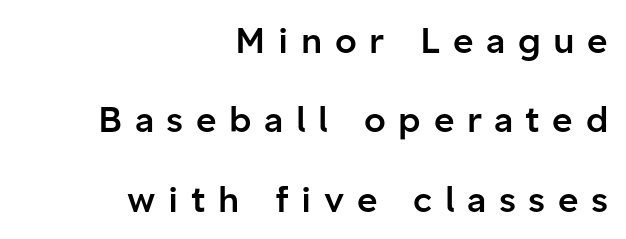
The strokes are fattened partway — semibold, not bold. This sample has the flowing, uneven cadence of proportional lettering. The rendering anchors every line to the right-hand side. Underlining? Definitely not there. The gaps between neighbouring characters are conspicuously large. Each letter's strokes conclude bluntly, with no projecting serifs.
